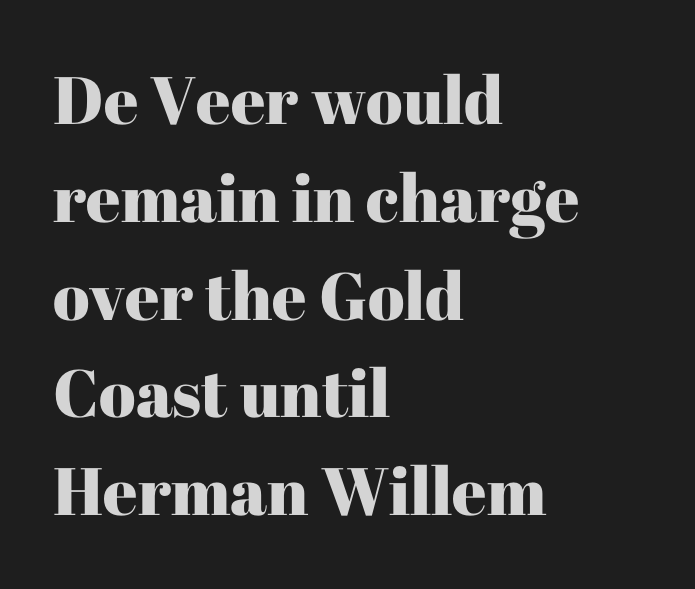
Visually the block forms a straight wall on the left and a jagged coastline on the right. Honestly, there is no underline to notice here at all. Proportional: the letters do not fall into vertical columns. In terms of leading, this rendering sits right in the middle.
